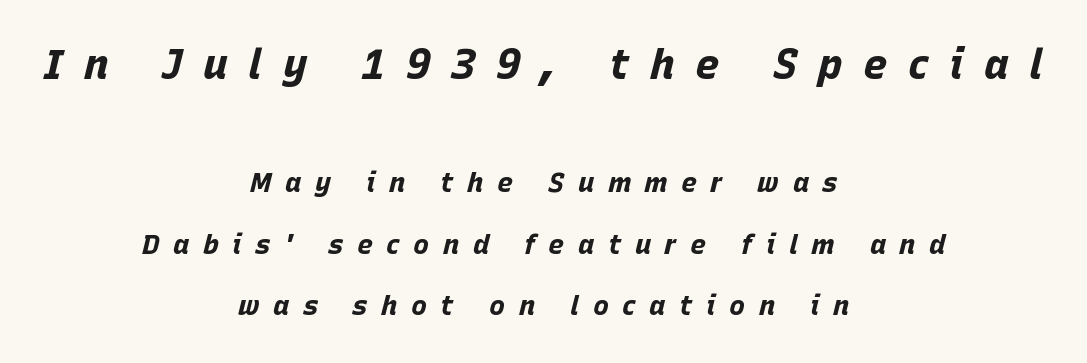
Q: Is the text bold? A: Yes.
Q: Is the text italic (slanted)? A: Yes, it leans right by about 15 degrees.
Q: Is the text underlined? A: No.
Q: How is the paragraph aligned? A: Centered.
Q: Is the spacing between letters normal or unusually wide? A: Unusually wide.
Q: Is the spacing between lines tight, normal or loose? A: Loose.
Q: Which block of text is set in a larger size, the first (top) or the second (bottom)? A: The first (top) one.
Q: Width (condensed, normal, or wide)? A: Normal.
Q: Stroke contrast? A: Low.
Q: x-height? A: Large.
Q: Monospaced? A: No.
